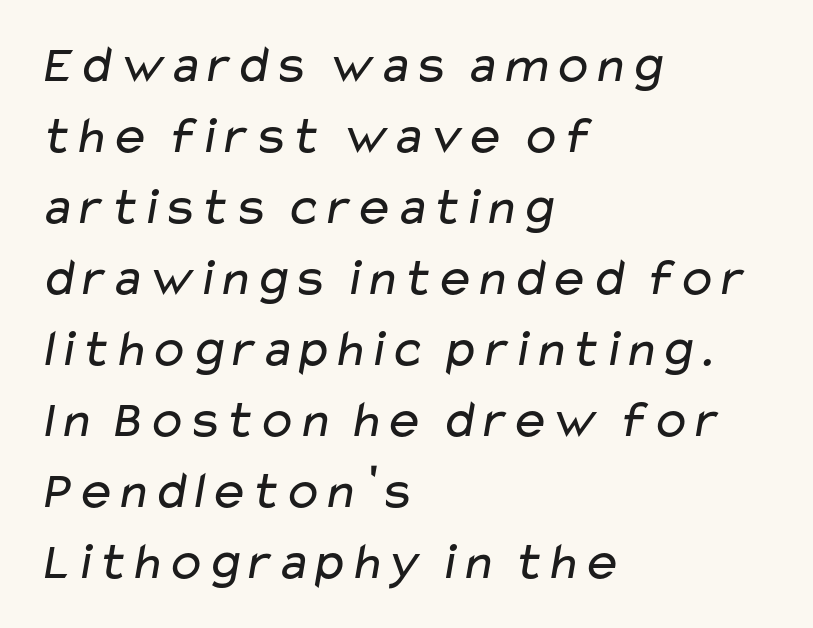
Q: Is the text bold? A: No.
Q: Is the typeface a serif or a sans-serif typeface? A: Sans-serif.
Q: Is the text underlined? A: No.
Q: How is the paragraph aligned? A: Left-aligned.
Q: Is the spacing between letters normal or unusually wide? A: Normal.
Q: Is the spacing between lines tight, normal or loose? A: Normal.
Q: Width (condensed, normal, or wide)? A: Wide.
Q: Stroke contrast? A: Low.
Q: x-height? A: Medium.
Q: Monospaced? A: No.
